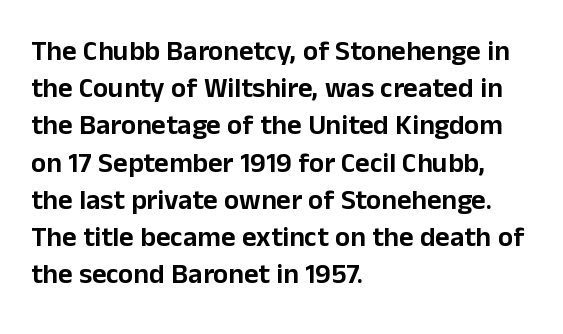
Q: Is the text italic (slanted)? A: No, it is upright.
Q: Is the typeface a serif or a sans-serif typeface? A: Sans-serif.
Q: Is the text underlined? A: No.
Q: How is the paragraph aligned? A: Left-aligned.
Q: Is the spacing between letters normal or unusually wide? A: Normal.
Q: Is the spacing between lines tight, normal or loose? A: Normal.
Q: Width (condensed, normal, or wide)? A: Normal.
Q: Stroke contrast? A: Low.
Q: x-height? A: Medium.
Q: Monospaced? A: No.
